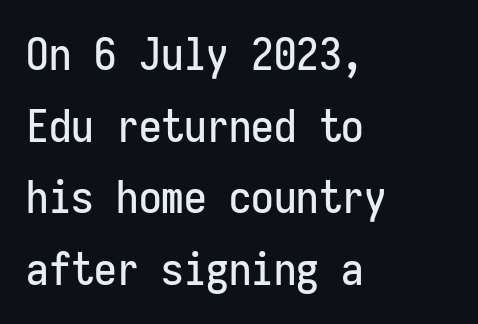
Q: Is the text italic (slanted)? A: No, it is upright.
Q: Is the typeface a serif or a sans-serif typeface? A: Sans-serif.
Q: Is the text underlined? A: No.
Q: How is the paragraph aligned? A: Left-aligned.
Q: Is the spacing between letters normal or unusually wide? A: Normal.
Q: Is the spacing between lines tight, normal or loose? A: Normal.
Q: Width (condensed, normal, or wide)? A: Condensed.
Q: Stroke contrast? A: Low.
Q: x-height? A: Medium.
Q: Monospaced? A: Yes.
